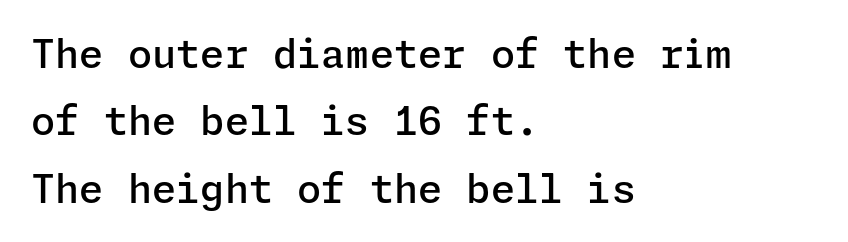
Q: Is the text bold? A: Semi-bold.
Q: Is the text italic (slanted)? A: No, it is upright.
Q: Is the typeface a serif or a sans-serif typeface? A: Sans-serif.
Q: Is the text underlined? A: No.
Q: How is the paragraph aligned? A: Left-aligned.
Q: Is the spacing between letters normal or unusually wide? A: Normal.
Q: Width (condensed, normal, or wide)? A: Normal.
Q: Stroke contrast? A: Low.
Q: x-height? A: Medium.
